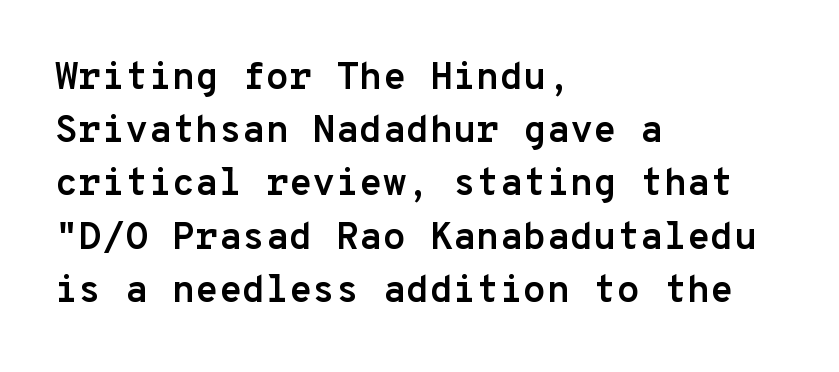
{"serif": "no", "italic": "no", "bold": "yes", "weight": "semibold", "width": "normal", "stroke_contrast": "low", "x_height": "medium", "monospaced": "yes", "underline": "no", "align": "left", "line_spacing": "normal", "line_spacing_ratio": 1.4, "letter_spacing": "normal", "letter_spacing_em": 0.0, "glyph_px": 38}
